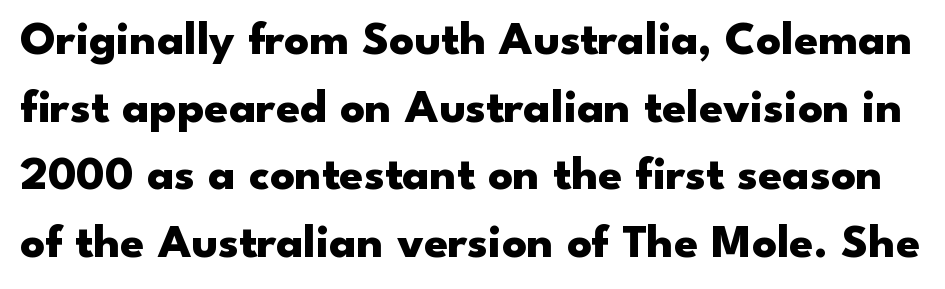
The image shows 48 px heavy, wide sans-serif type, upright; set normal line spacing (1.41x), normal letter spacing, not underlined; low stroke contrast and a small x-height.
